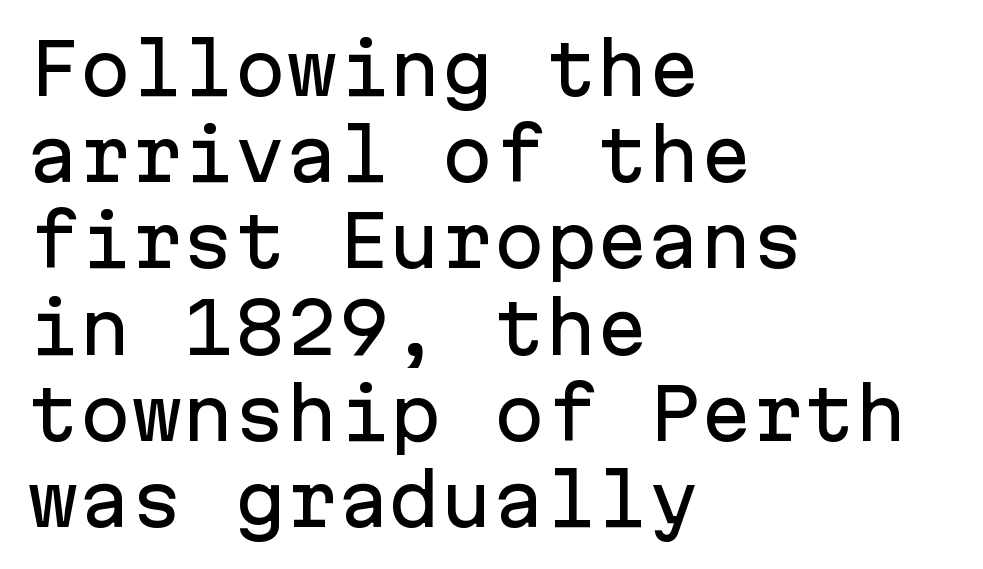
The image shows 69 px sans-serif type, upright, monospaced; set left-aligned, normal line spacing (1.25x), normal letter spacing, not underlined; low stroke contrast and a medium x-height.
